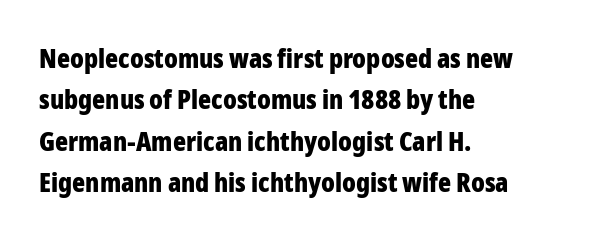
Q: Is the text bold? A: Yes.
Q: Is the text italic (slanted)? A: No, it is upright.
Q: Is the text underlined? A: No.
Q: How is the paragraph aligned? A: Left-aligned.
Q: Is the spacing between letters normal or unusually wide? A: Normal.
Q: Is the spacing between lines tight, normal or loose? A: Normal.
